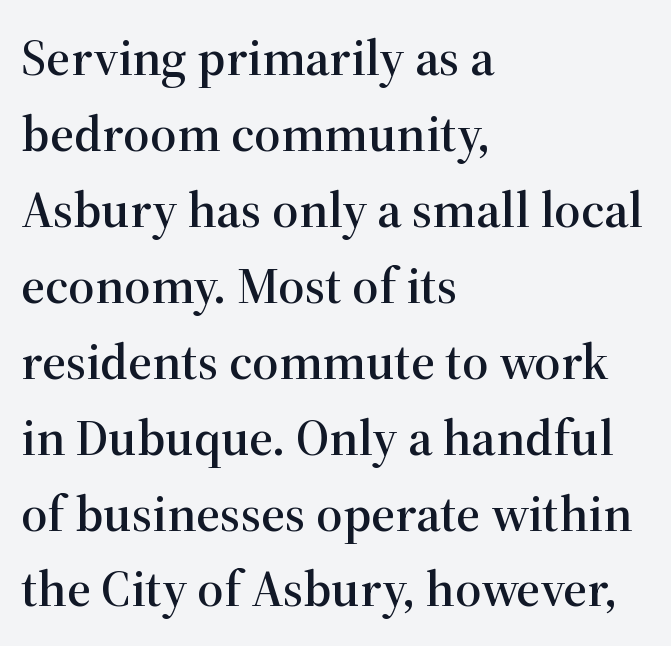
{"serif": "yes", "italic": "no", "width": "normal", "stroke_contrast": "high", "x_height": "medium", "monospaced": "no", "underline": "no", "align": "left", "line_spacing": "normal", "line_spacing_ratio": 1.46, "letter_spacing": "normal", "letter_spacing_em": 0.0, "glyph_px": 52}
